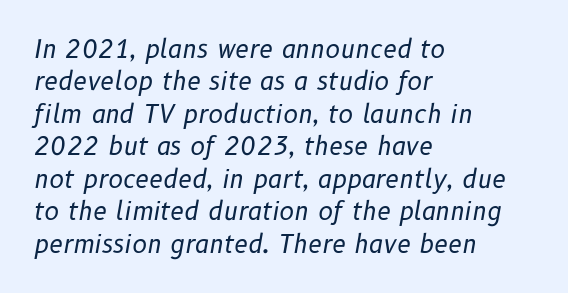
The zone under the glyphs is completely vacant. Alignment: flush left. Caption: face not bold, strokes unweighted. Slanted lettering throughout. The vertical gap from one line to the next is medium.
